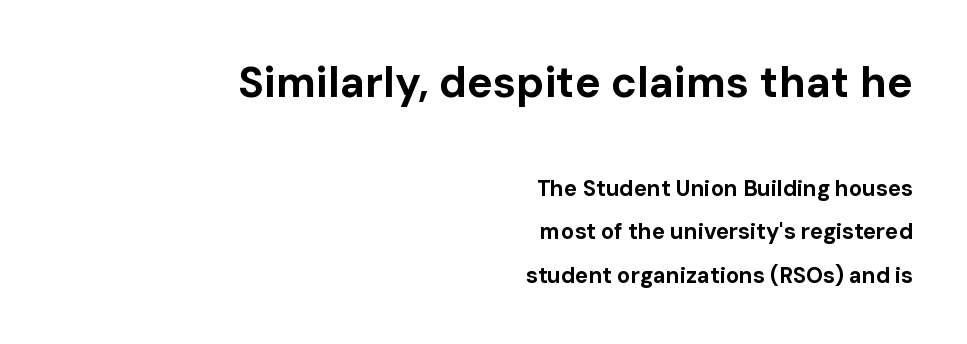
Where is the straight margin? On the right. Observe the absence of serifs on each vertical stroke in this sample. The line-height multiplier appears high, well above default. The space beneath each line is pristine and unruled. This sample has the flowing, uneven cadence of proportional lettering.
